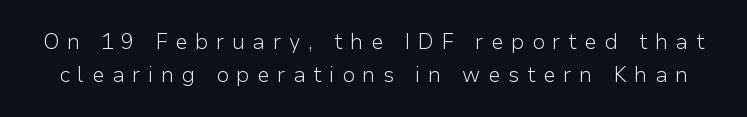
The weight would be labelled regular, book, light, or lighter still. Rows of type keep a routine distance in the vertical direction. The space directly below the letters is spotless. Characters follow at a spacing far wider than the type designer built in. Every character sits straight up, as roman type does.
